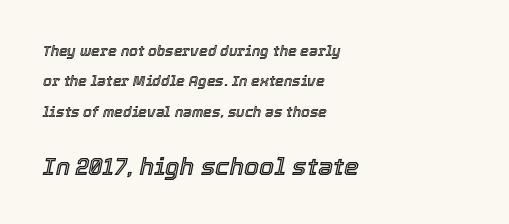
Caption: multi-line text, flush left, ragged right. The specimen reads as italic at a glance. One glance says open: line gaps are wider than usual. Of the two passages, the one underneath uses the larger point size. Clear beneath every line of the passage.
